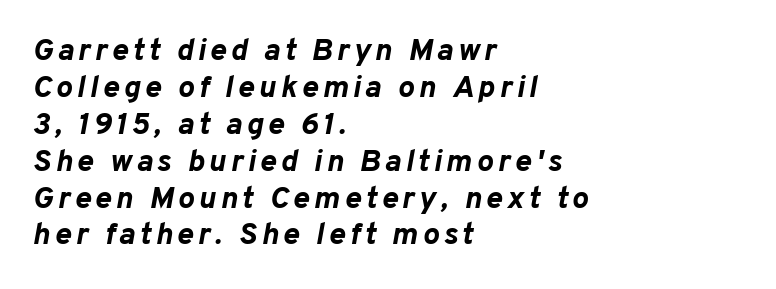
{"italic": "yes", "lean": "right", "slant_degrees": 10, "bold": "yes", "weight": "bold", "width": "normal", "stroke_contrast": "low", "x_height": "medium", "monospaced": "no", "underline": "no", "align": "left", "line_spacing_ratio": 1.19, "glyph_px": 31}
